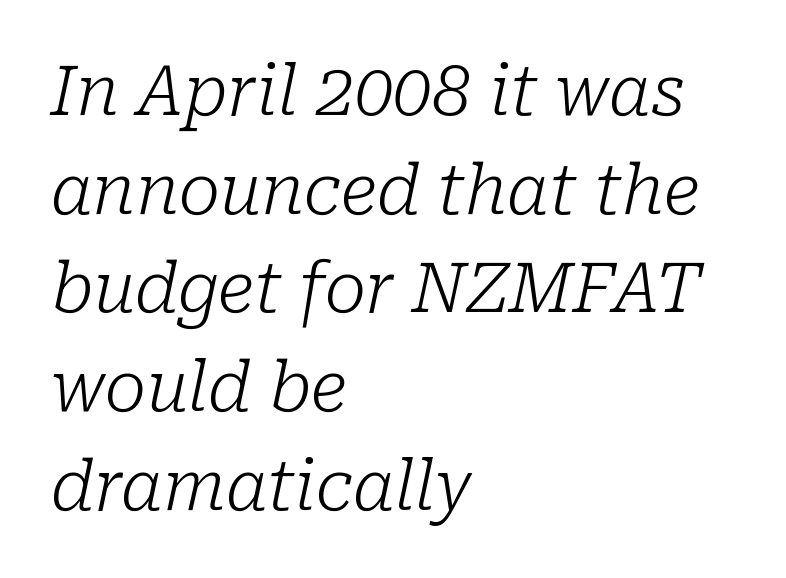
Q: Is the text bold? A: No.
Q: Is the text italic (slanted)? A: Yes, it leans right by about 10 degrees.
Q: Is the typeface a serif or a sans-serif typeface? A: Serif.
Q: Is the text underlined? A: No.
Q: How is the paragraph aligned? A: Left-aligned.
Q: Is the spacing between letters normal or unusually wide? A: Normal.
Q: Is the spacing between lines tight, normal or loose? A: Normal.
Q: Width (condensed, normal, or wide)? A: Normal.
Q: Stroke contrast? A: Low.
Q: x-height? A: Medium.
Q: Monospaced? A: No.
